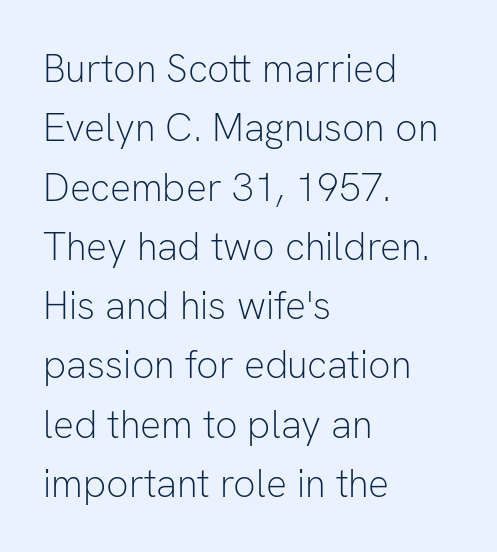
Q: Is the text bold? A: No.
Q: Is the text italic (slanted)? A: No, it is upright.
Q: Is the typeface a serif or a sans-serif typeface? A: Sans-serif.
Q: Is the text underlined? A: No.
Q: How is the paragraph aligned? A: Left-aligned.
Q: Is the spacing between letters normal or unusually wide? A: Normal.
Q: Is the spacing between lines tight, normal or loose? A: Normal.
Q: Width (condensed, normal, or wide)? A: Normal.
Q: Stroke contrast? A: Low.
Q: x-height? A: Medium.
Q: Monospaced? A: No.
